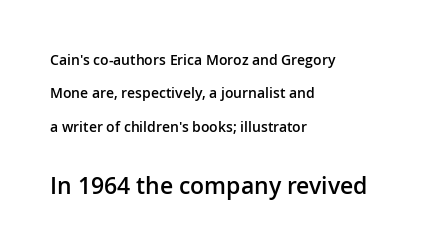
A student would notice the bottom passage is typeset larger than what precedes it. Nobody drew a line under any word here. The lines are spread far apart with generous leading. The typesetting leans somewhat heavy: a semibold.
